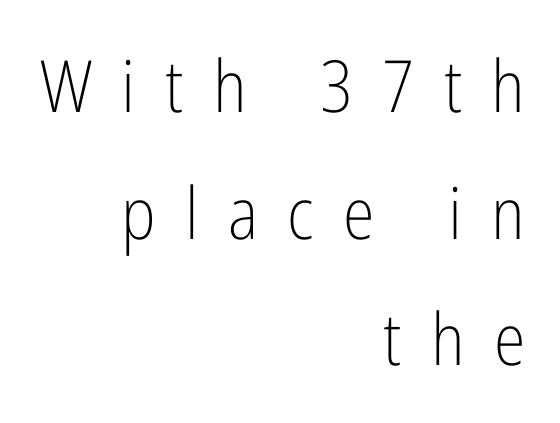
No heavy texture on the line: the type isn't bold. Check the space under the baseline: it is left empty. Grotesque or geometric, the face here clearly has no serifs. Do the letters lean? They stand straight. A typesetter would call this proportional, since set widths differ per character.
